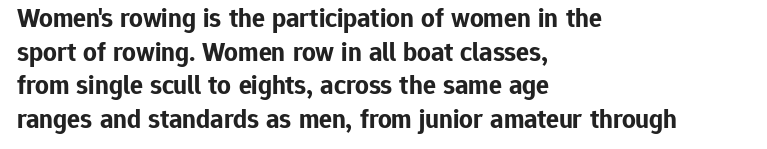
Its strokes are broad and dark, the hallmark of bold type. It's the straight-up-and-down kind of type. Regular leading. Caption: standard tracking, unaltered.
